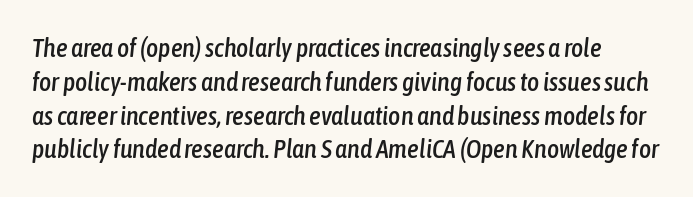
The image shows 26 px text type, italic (leaning right); set normal line spacing (1.3x), normal letter spacing, not underlined.
